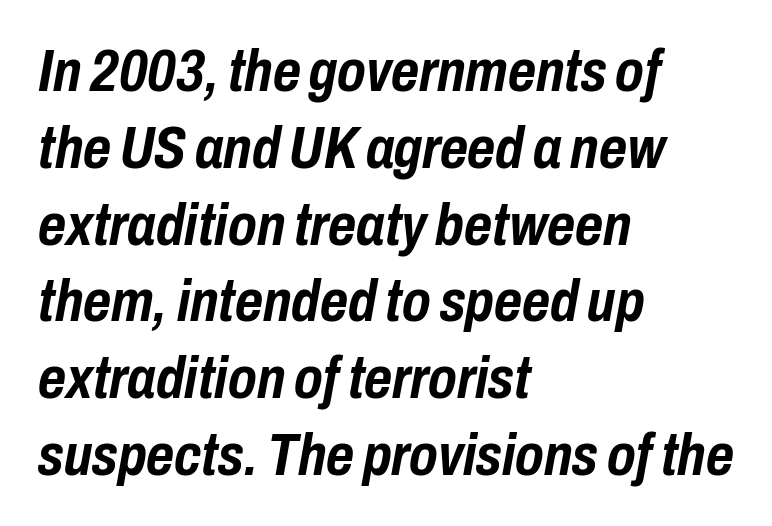
A dark, heavy texture on the line: the type is bold. Honestly, the letter spacing is just normal — you wouldn't notice it. Alignment: flush left. A typesetter would call this proportional, since set widths differ per character.
